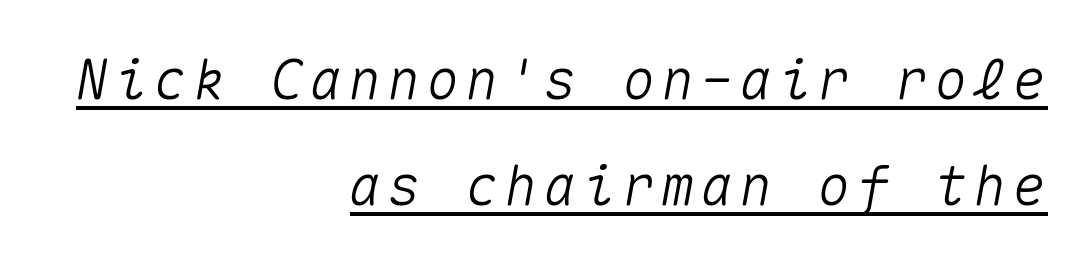
Q: Is the text italic (slanted)? A: Yes, it leans right by about 10 degrees.
Q: Is the text underlined? A: Yes.
Q: How is the paragraph aligned? A: Right-aligned.
Q: Is the spacing between lines tight, normal or loose? A: Loose.
Q: Width (condensed, normal, or wide)? A: Normal.
Q: Stroke contrast? A: Medium.
Q: x-height? A: Medium.
Q: Monospaced? A: Yes.
